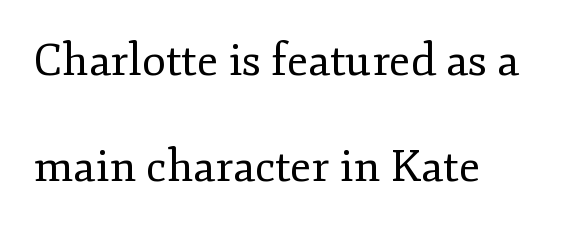
Q: Is the text bold? A: No.
Q: Is the text italic (slanted)? A: No, it is upright.
Q: Is the typeface a serif or a sans-serif typeface? A: Serif.
Q: Is the text underlined? A: No.
Q: How is the paragraph aligned? A: Left-aligned.
Q: Is the spacing between letters normal or unusually wide? A: Normal.
Q: Is the spacing between lines tight, normal or loose? A: Loose.
Q: Width (condensed, normal, or wide)? A: Normal.
Q: Stroke contrast? A: Low.
Q: x-height? A: Small.
Q: Monospaced? A: No.
